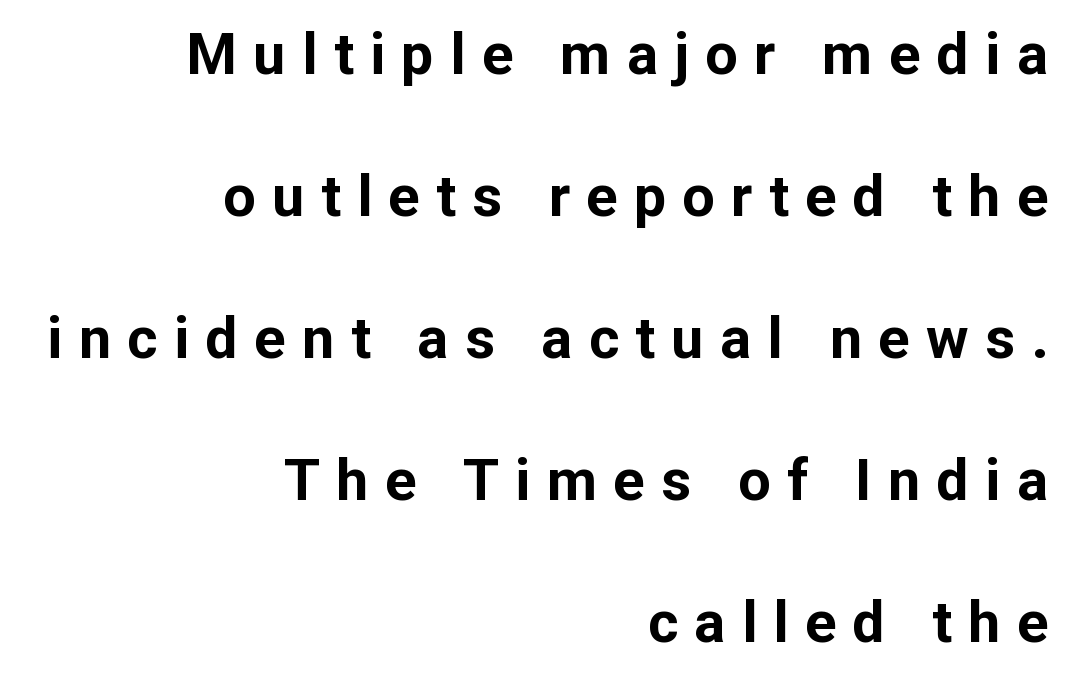
Q: Is the text bold? A: Yes.
Q: Is the text italic (slanted)? A: No, it is upright.
Q: Is the typeface a serif or a sans-serif typeface? A: Sans-serif.
Q: Is the text underlined? A: No.
Q: How is the paragraph aligned? A: Right-aligned.
Q: Is the spacing between letters normal or unusually wide? A: Unusually wide.
Q: Is the spacing between lines tight, normal or loose? A: Loose.
Q: Width (condensed, normal, or wide)? A: Normal.
Q: Stroke contrast? A: Low.
Q: x-height? A: Medium.
Q: Monospaced? A: No.
